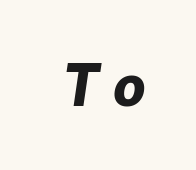
Slanted lettering throughout. The face used here is proportionally spaced, like ordinary book or web type. Each row of text sits above clean, open space. The letters are spread apart with noticeably loose tracking.
